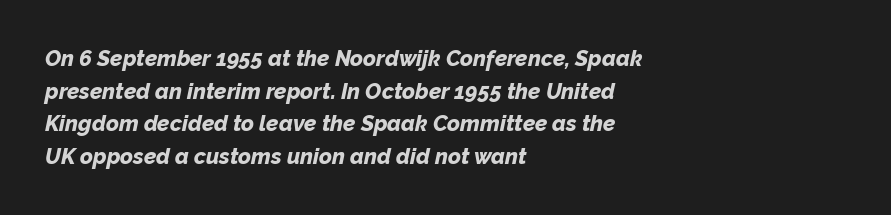
Italic: yes, the glyphs are oblique. Short and long lines alike share a common starting point at left. Typographic density is high because the face is bold. The leading is moderate, giving the passage an even texture.
